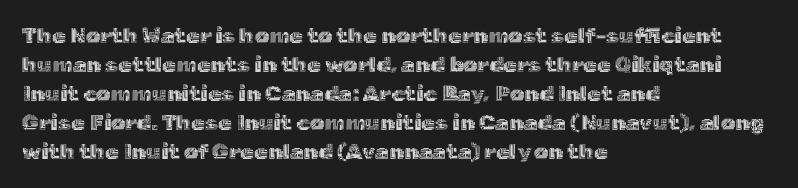
Q: Is the text italic (slanted)? A: No, it is upright.
Q: Is the text underlined? A: No.
Q: How is the paragraph aligned? A: Left-aligned.
Q: Is the spacing between letters normal or unusually wide? A: Normal.
Q: Is the spacing between lines tight, normal or loose? A: Normal.
